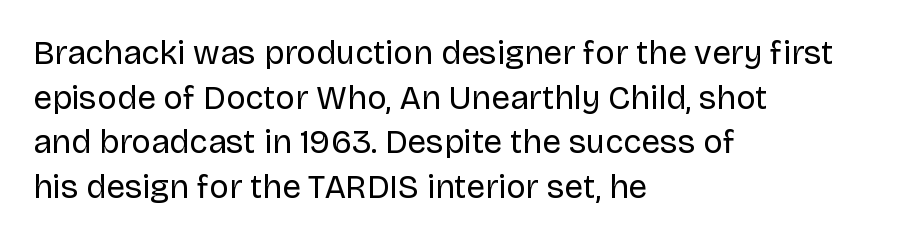
Q: Is the text bold? A: No.
Q: Is the text italic (slanted)? A: No, it is upright.
Q: Is the typeface a serif or a sans-serif typeface? A: Sans-serif.
Q: Is the text underlined? A: No.
Q: How is the paragraph aligned? A: Left-aligned.
Q: Is the spacing between letters normal or unusually wide? A: Normal.
Q: Is the spacing between lines tight, normal or loose? A: Normal.
Q: Width (condensed, normal, or wide)? A: Normal.
Q: Stroke contrast? A: Low.
Q: x-height? A: Large.
Q: Monospaced? A: No.
